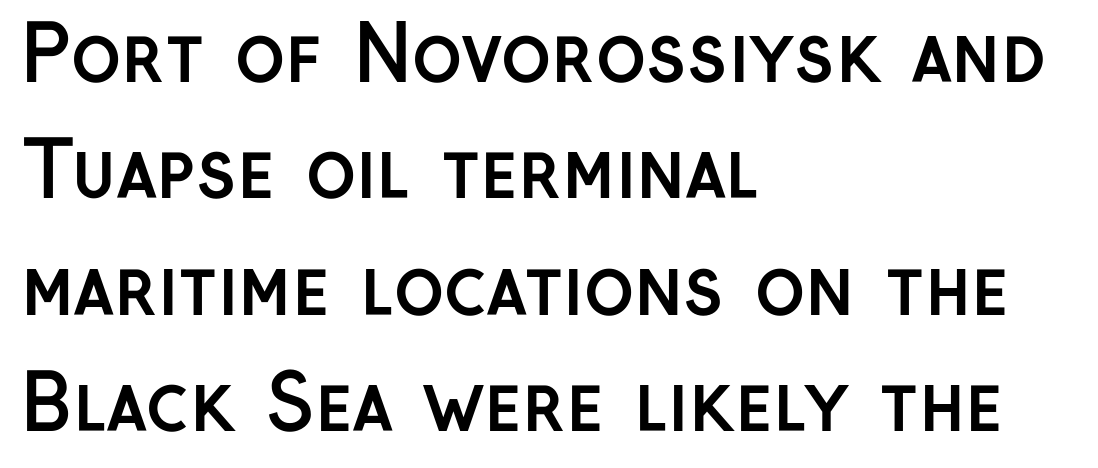
The image shows 76 px semibold sans-serif type, upright; set left-aligned, normal line spacing (1.53x), normal letter spacing, not underlined; low stroke contrast and a medium x-height.
